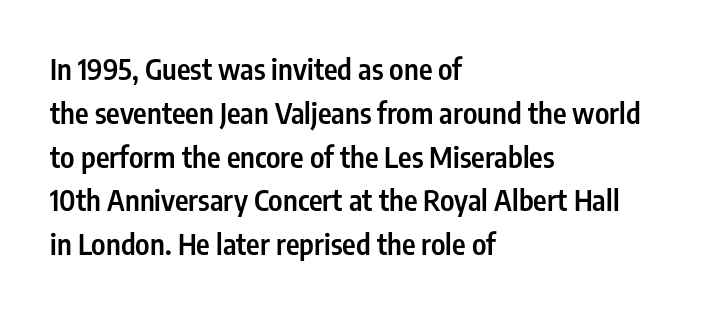
{"serif": "no", "italic": "no", "bold": "semi", "weight": "semibold", "width": "condensed", "stroke_contrast": "low", "x_height": "medium", "monospaced": "no", "underline": "no", "align": "left", "line_spacing": "normal", "line_spacing_ratio": 1.51, "letter_spacing": "normal", "letter_spacing_em": 0.0, "glyph_px": 29}
